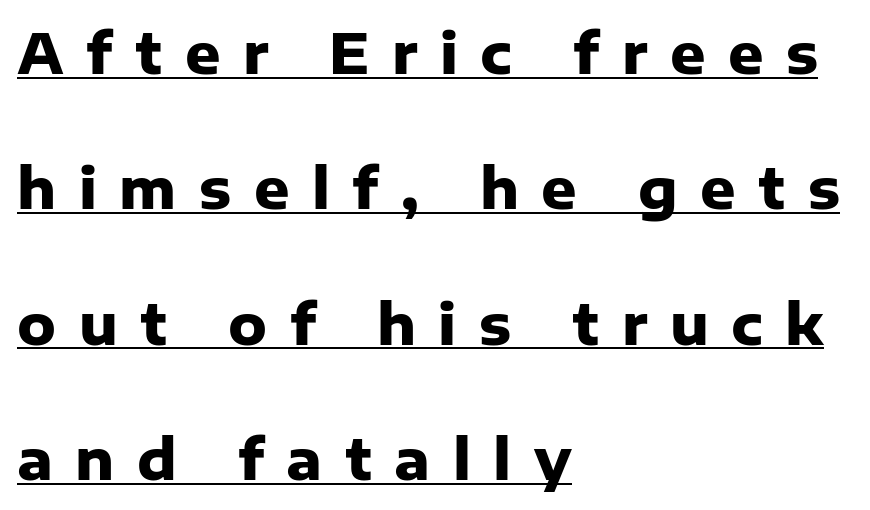
Q: Is the text bold? A: Yes.
Q: Is the text italic (slanted)? A: No, it is upright.
Q: Is the typeface a serif or a sans-serif typeface? A: Sans-serif.
Q: Is the text underlined? A: Yes.
Q: How is the paragraph aligned? A: Left-aligned.
Q: Is the spacing between letters normal or unusually wide? A: Unusually wide.
Q: Is the spacing between lines tight, normal or loose? A: Loose.
Q: Width (condensed, normal, or wide)? A: Normal.
Q: Stroke contrast? A: Low.
Q: x-height? A: Medium.
Q: Monospaced? A: No.
